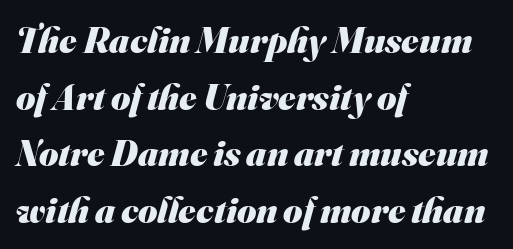
Q: Is the text bold? A: Yes.
Q: Is the typeface a serif or a sans-serif typeface? A: Sans-serif.
Q: Is the text underlined? A: No.
Q: How is the paragraph aligned? A: Left-aligned.
Q: Is the spacing between letters normal or unusually wide? A: Normal.
Q: Is the spacing between lines tight, normal or loose? A: Normal.
Q: Width (condensed, normal, or wide)? A: Normal.
Q: Stroke contrast? A: Medium.
Q: x-height? A: Small.
Q: Monospaced? A: No.
